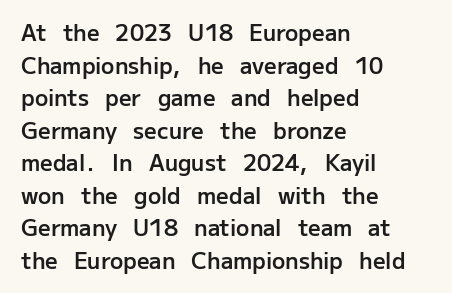
{"italic": "no", "bold": "semi", "underline": "no", "align": "left", "line_spacing": "normal", "line_spacing_ratio": 1.48, "letter_spacing": "normal", "letter_spacing_em": 0.0, "glyph_px": 22}
